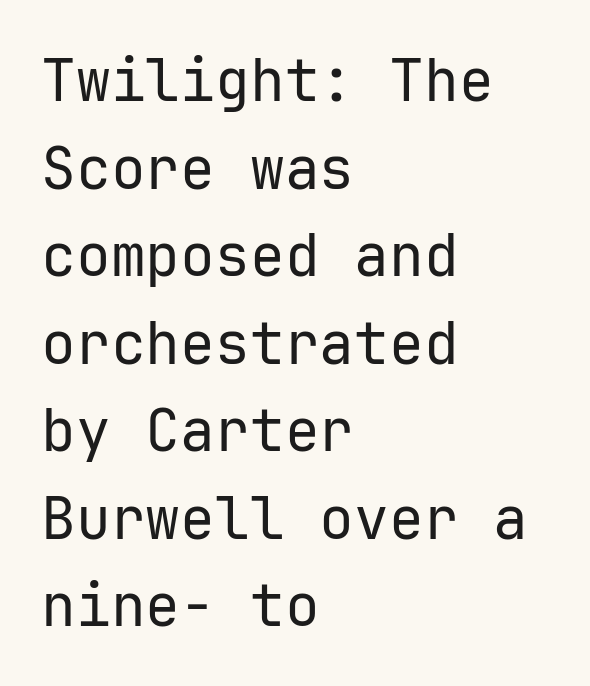
The image shows 58 px regular-weight sans-serif type, upright, monospaced; set left-aligned, normal line spacing (1.51x), normal letter spacing, not underlined; low stroke contrast and a medium x-height.
